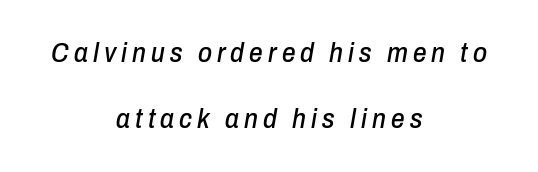
Q: Is the text italic (slanted)? A: Yes, it leans right by about 10 degrees.
Q: Is the text underlined? A: No.
Q: How is the paragraph aligned? A: Centered.
Q: Is the spacing between lines tight, normal or loose? A: Loose.
